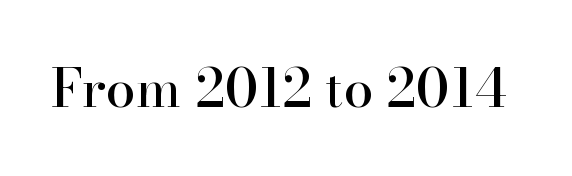
{"serif": "yes", "italic": "no", "width": "normal", "stroke_contrast": "high", "x_height": "small", "monospaced": "no", "underline": "no", "letter_spacing": "normal", "letter_spacing_em": 0.0, "glyph_px": 53}
